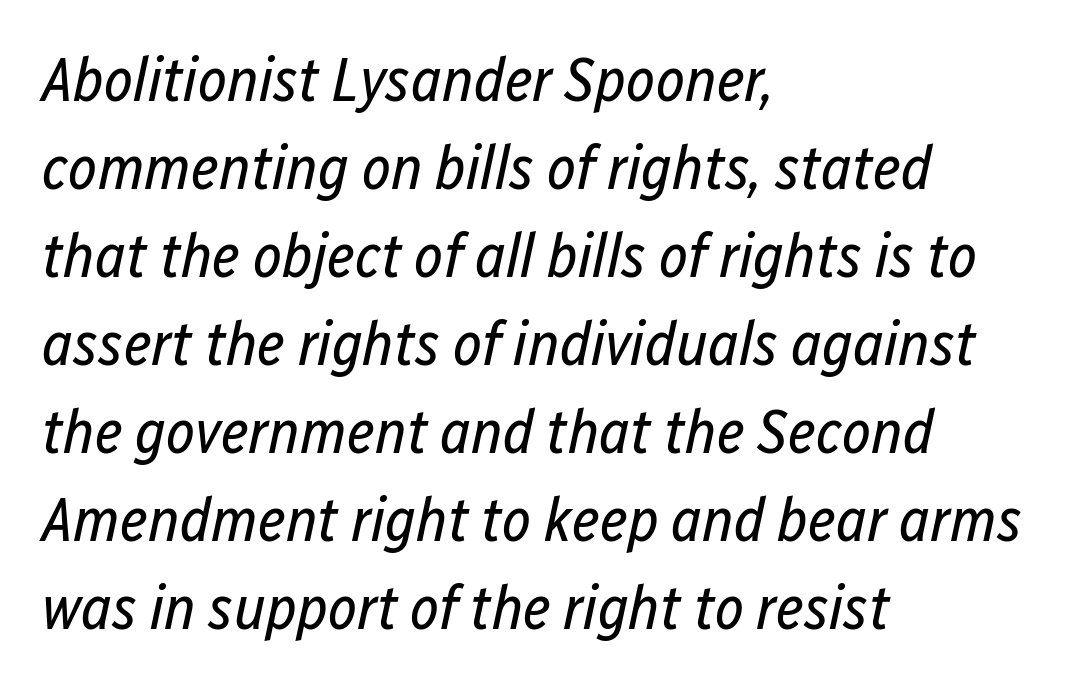
The image shows 62 px regular-weight, condensed type, italic (leaning right); set left-aligned, normal line spacing (1.42x), normal letter spacing, not underlined; low stroke contrast and a medium x-height.
